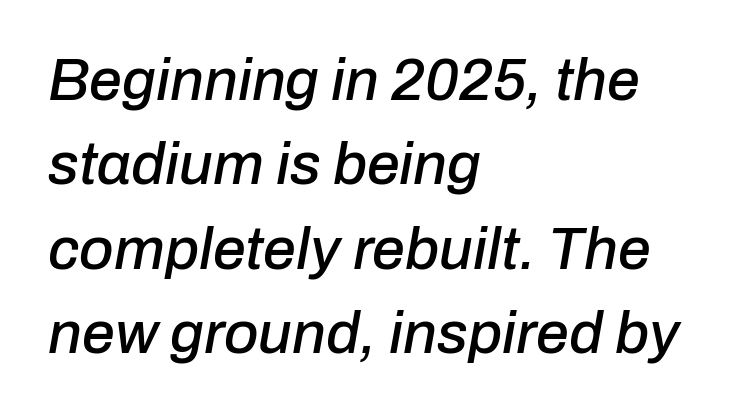
Q: Is the text italic (slanted)? A: Yes, it leans right by about 10 degrees.
Q: Is the text underlined? A: No.
Q: How is the paragraph aligned? A: Left-aligned.
Q: Is the spacing between letters normal or unusually wide? A: Normal.
Q: Is the spacing between lines tight, normal or loose? A: Normal.
Q: Width (condensed, normal, or wide)? A: Normal.
Q: Stroke contrast? A: Low.
Q: x-height? A: Medium.
Q: Monospaced? A: No.
